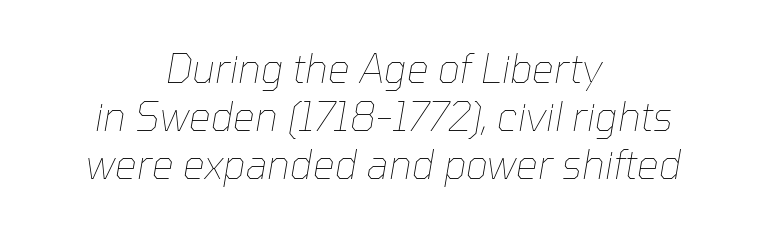
{"italic": "yes", "lean": "right", "slant_degrees": 10, "bold": "no", "weight": "thin", "width": "normal", "stroke_contrast": "low", "x_height": "medium", "monospaced": "no", "underline": "no", "align": "center", "line_spacing_ratio": 1.23, "letter_spacing": "normal", "letter_spacing_em": 0.0, "glyph_px": 39}
